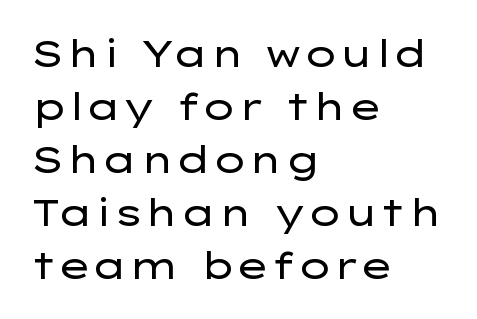
Q: Is the text bold? A: No.
Q: Is the text italic (slanted)? A: No, it is upright.
Q: Is the typeface a serif or a sans-serif typeface? A: Sans-serif.
Q: Is the text underlined? A: No.
Q: How is the paragraph aligned? A: Left-aligned.
Q: Is the spacing between letters normal or unusually wide? A: Normal.
Q: Is the spacing between lines tight, normal or loose? A: Normal.
Q: Width (condensed, normal, or wide)? A: Wide.
Q: Stroke contrast? A: Low.
Q: x-height? A: Medium.
Q: Monospaced? A: No.
